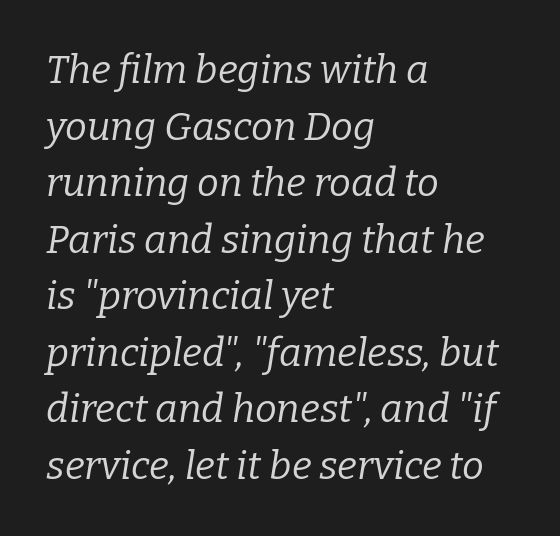
{"serif": "yes", "italic": "yes", "lean": "right", "slant_degrees": 9, "bold": "no", "weight": "regular", "width": "normal", "stroke_contrast": "low", "x_height": "medium", "monospaced": "no", "underline": "no", "align": "left", "line_spacing": "normal", "line_spacing_ratio": 1.45, "letter_spacing": "normal", "letter_spacing_em": 0.0, "glyph_px": 39}
